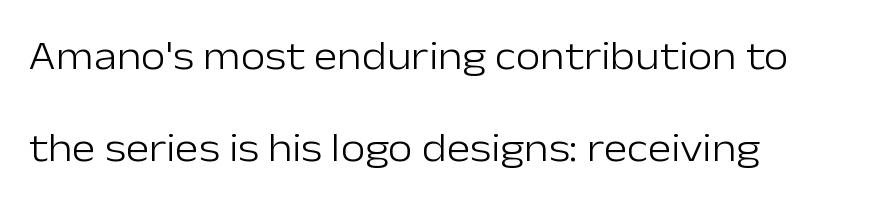
Q: Is the text bold? A: No.
Q: Is the text italic (slanted)? A: No, it is upright.
Q: Is the typeface a serif or a sans-serif typeface? A: Sans-serif.
Q: Is the text underlined? A: No.
Q: Is the spacing between letters normal or unusually wide? A: Normal.
Q: Is the spacing between lines tight, normal or loose? A: Loose.
Q: Width (condensed, normal, or wide)? A: Normal.
Q: Stroke contrast? A: Low.
Q: x-height? A: Medium.
Q: Monospaced? A: No.
